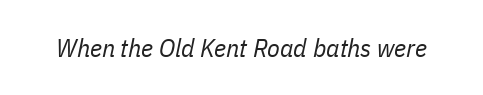
The image shows 26 px text type, italic (leaning right); set normal letter spacing, not underlined.
